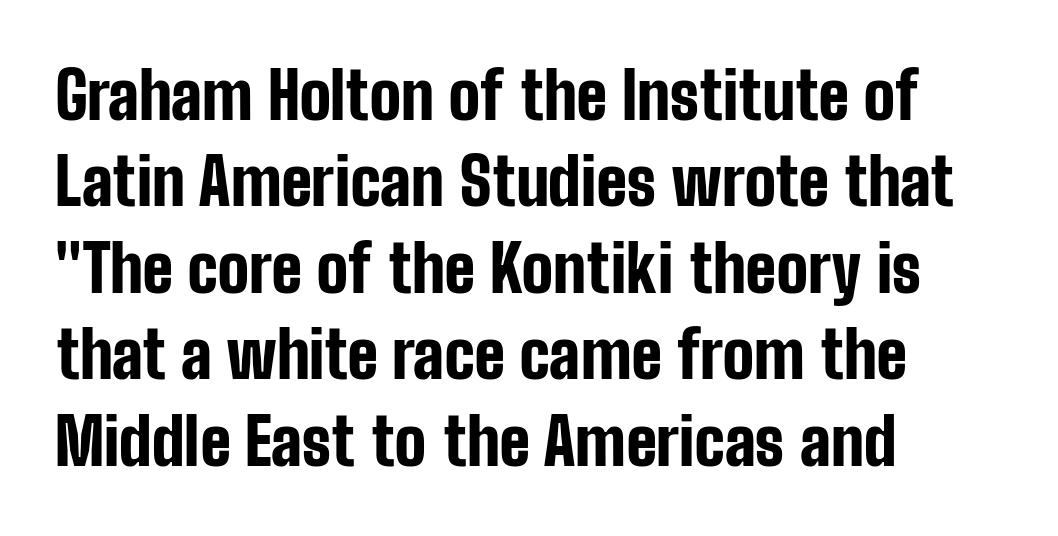
Q: Is the text bold? A: Yes.
Q: Is the text italic (slanted)? A: No, it is upright.
Q: Is the typeface a serif or a sans-serif typeface? A: Sans-serif.
Q: Is the text underlined? A: No.
Q: How is the paragraph aligned? A: Left-aligned.
Q: Is the spacing between letters normal or unusually wide? A: Normal.
Q: Is the spacing between lines tight, normal or loose? A: Normal.
Q: Width (condensed, normal, or wide)? A: Condensed.
Q: Stroke contrast? A: Low.
Q: x-height? A: Medium.
Q: Monospaced? A: No.
